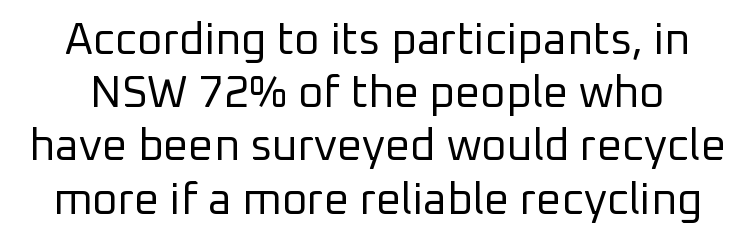
The image shows 44 px regular-weight sans-serif type, upright; set line spacing 1.21x, normal letter spacing, not underlined; low stroke contrast and a medium x-height.
